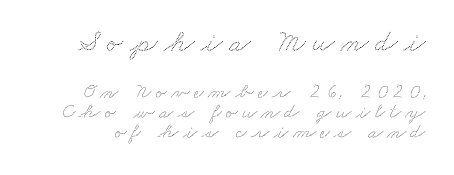
The image shows 31 px wide type; set tight line spacing (0.95x), unusually wide letter spacing (+0.22 em), not underlined; the first (top) block is 1.48x larger; low stroke contrast and a small x-height.
